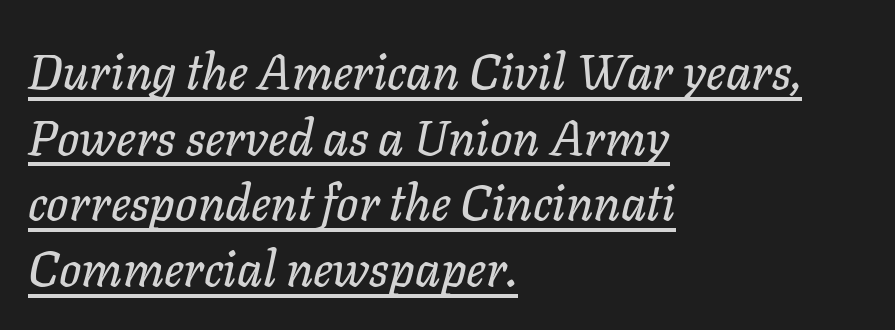
Q: Is the text italic (slanted)? A: Yes, it leans right by about 11 degrees.
Q: Is the text underlined? A: Yes.
Q: How is the paragraph aligned? A: Left-aligned.
Q: Is the spacing between letters normal or unusually wide? A: Normal.
Q: Is the spacing between lines tight, normal or loose? A: Normal.
Q: Width (condensed, normal, or wide)? A: Normal.
Q: Stroke contrast? A: Low.
Q: x-height? A: Medium.
Q: Monospaced? A: No.
